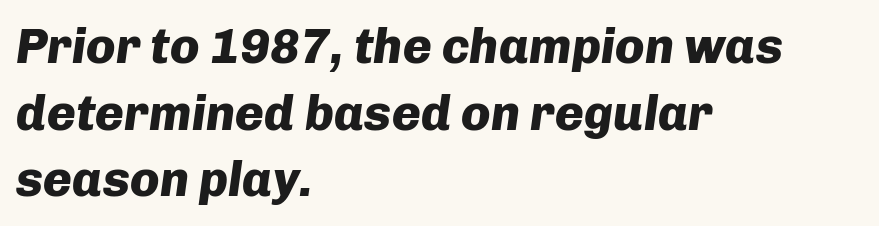
No word sits above an underline. Do the characters align in a grid? No, the font is proportional. Notice how the passage keeps a crisp vertical edge on the left only. The face used here has a pronounced slope to its letters. These words are printed bold, with thick strokes throughout.
